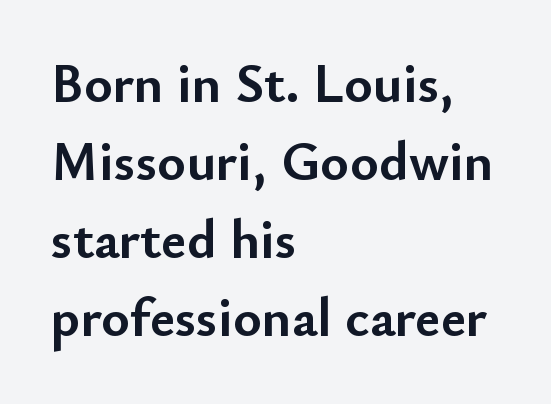
A bare baseline throughout the passage. All the whitespace from short lines collects on the right. Caption: bold face, heavy strokes. The face used here is proportionally spaced, like ordinary book or web type.
